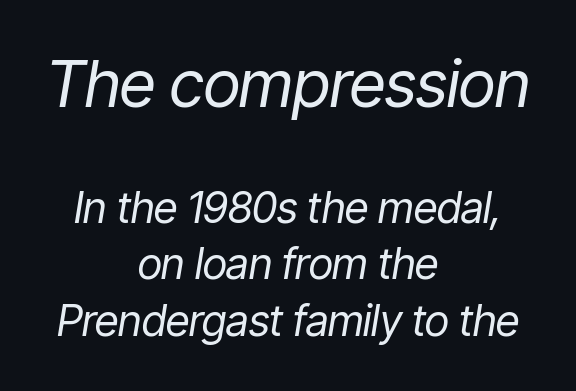
Q: Is the text bold? A: No.
Q: Is the text italic (slanted)? A: Yes, it leans right by about 9 degrees.
Q: Is the text underlined? A: No.
Q: How is the paragraph aligned? A: Centered.
Q: Is the spacing between letters normal or unusually wide? A: Normal.
Q: Is the spacing between lines tight, normal or loose? A: Normal.
Q: Which block of text is set in a larger size, the first (top) or the second (bottom)? A: The first (top) one.
Q: Width (condensed, normal, or wide)? A: Condensed.
Q: Stroke contrast? A: Low.
Q: x-height? A: Medium.
Q: Monospaced? A: No.
